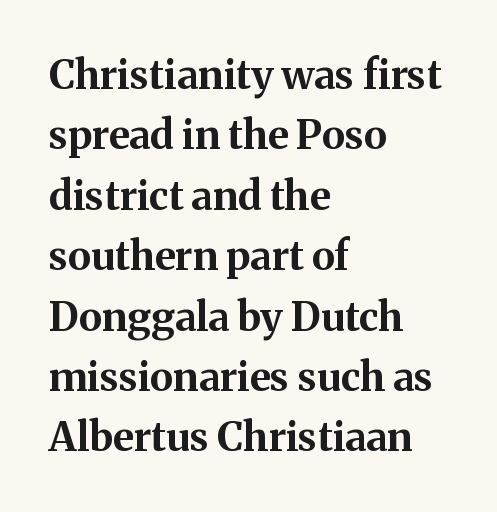
Q: Is the text bold? A: Yes.
Q: Is the text italic (slanted)? A: No, it is upright.
Q: Is the typeface a serif or a sans-serif typeface? A: Serif.
Q: Is the text underlined? A: No.
Q: How is the paragraph aligned? A: Left-aligned.
Q: Is the spacing between letters normal or unusually wide? A: Normal.
Q: Is the spacing between lines tight, normal or loose? A: Normal.
Q: Width (condensed, normal, or wide)? A: Normal.
Q: Stroke contrast? A: Medium.
Q: x-height? A: Medium.
Q: Monospaced? A: No.
